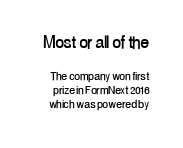
{"italic": "no", "underline": "no", "line_spacing": "tight", "line_spacing_ratio": 0.98, "letter_spacing": "normal", "letter_spacing_em": 0.0, "larger_block": "first", "size_ratio": 1.5, "glyph_px": 21}
